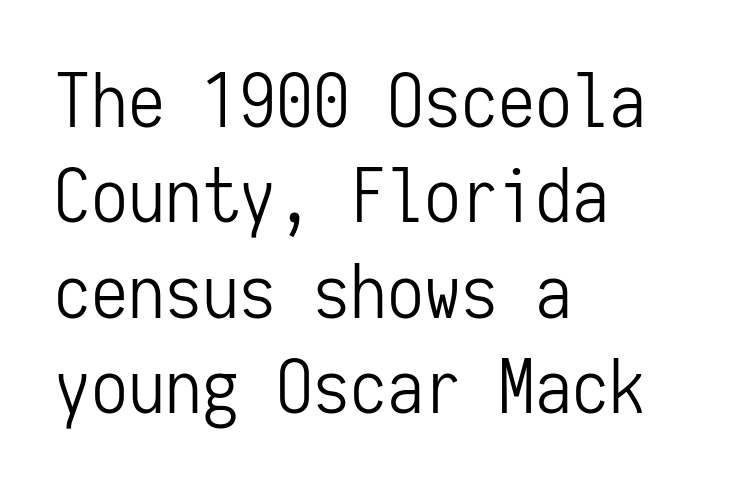
The face used here is a sans, in the tradition of grotesques and geometrics. Is there any slant? The stems are plumb. These lines are set flush left with a ragged right edge. Honestly, the row spacing looks completely unremarkable. Weight: not bold — regular or lighter.
